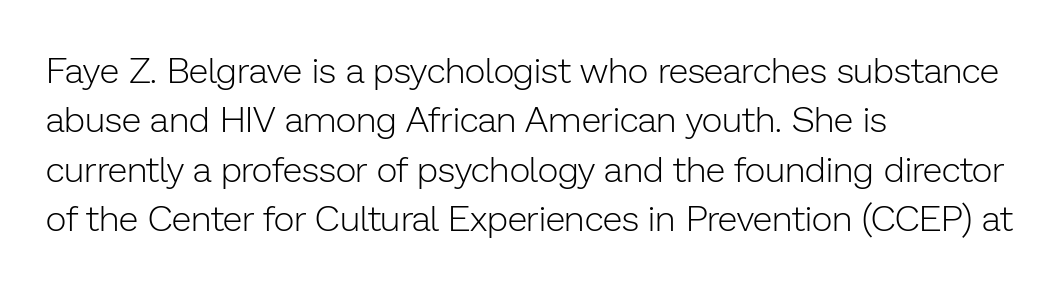
The type sits square on the baseline with zero lean. The glyphs are unaccompanied by any horizontal stroke below them. Summary of weight: not heavy and not bold. Look at the bottom of the vertical strokes: they stop flat, with no serifs. Tracking here is standard; glyphs follow each other at the usual distance.
